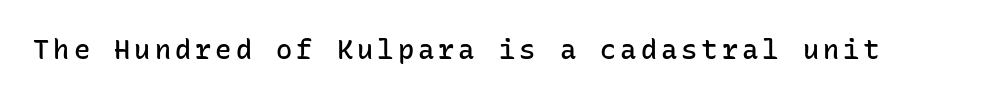
{"italic": "no", "bold": "semi", "underline": "no", "glyph_px": 27}
